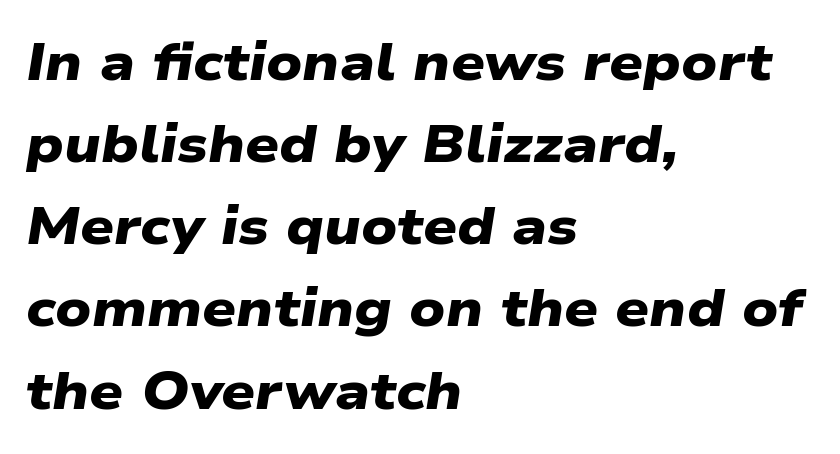
The image shows 53 px heavy, wide sans-serif type; set left-aligned, normal line spacing (1.55x), normal letter spacing, not underlined; low stroke contrast and a medium x-height.
